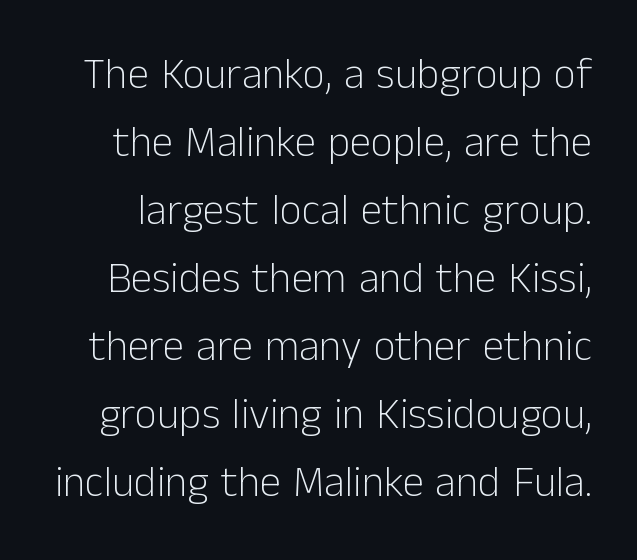
The image shows 43 px light sans-serif type, upright; set normal line spacing (1.58x), normal letter spacing, not underlined; low stroke contrast and a medium x-height.
